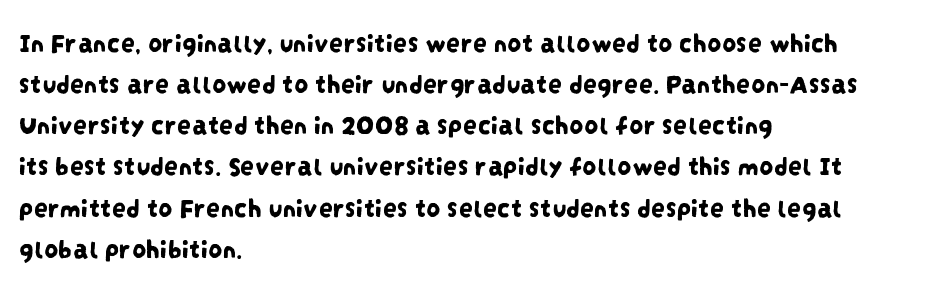
Q: Is the typeface a serif or a sans-serif typeface? A: Sans-serif.
Q: Is the text underlined? A: No.
Q: How is the paragraph aligned? A: Left-aligned.
Q: Is the spacing between letters normal or unusually wide? A: Normal.
Q: Is the spacing between lines tight, normal or loose? A: Normal.
Q: Width (condensed, normal, or wide)? A: Condensed.
Q: Stroke contrast? A: Low.
Q: x-height? A: Large.
Q: Monospaced? A: No.
